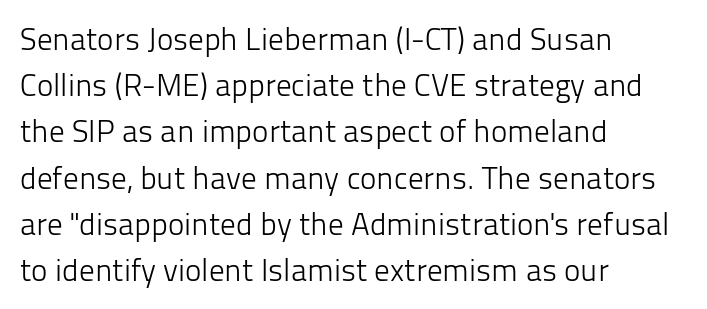
The image shows 31 px light sans-serif type, upright; set left-aligned, normal line spacing (1.49x), normal letter spacing, not underlined; low stroke contrast and a medium x-height.
